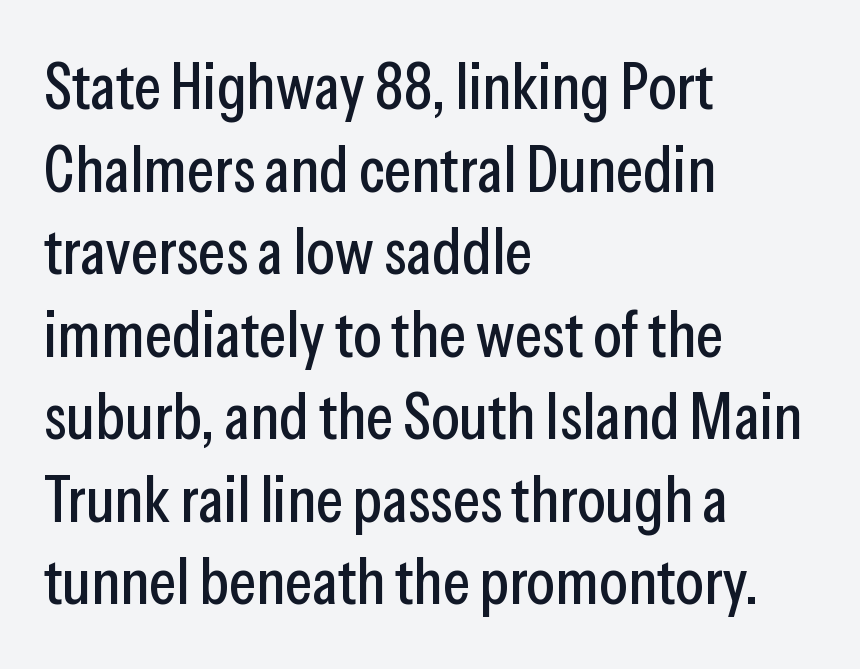
Q: Is the text italic (slanted)? A: No, it is upright.
Q: Is the typeface a serif or a sans-serif typeface? A: Sans-serif.
Q: Is the text underlined? A: No.
Q: How is the paragraph aligned? A: Left-aligned.
Q: Is the spacing between letters normal or unusually wide? A: Normal.
Q: Is the spacing between lines tight, normal or loose? A: Normal.
Q: Width (condensed, normal, or wide)? A: Condensed.
Q: Stroke contrast? A: Low.
Q: x-height? A: Medium.
Q: Monospaced? A: No.
